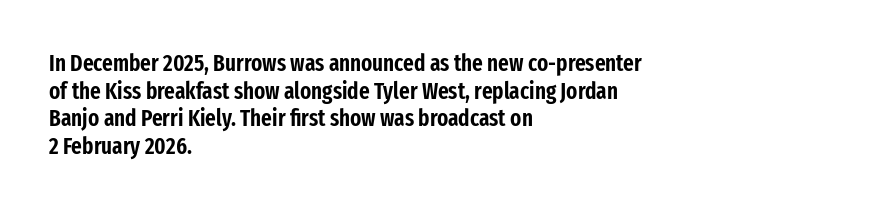
The image shows 23 px text type, upright; set left-aligned, line spacing 1.2x, normal letter spacing, not underlined.
